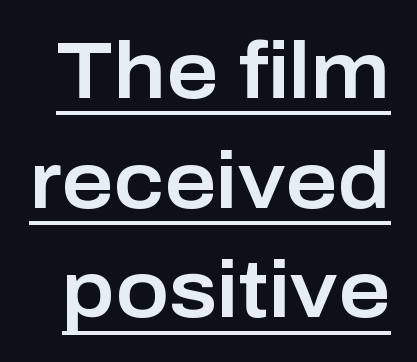
Q: Is the text italic (slanted)? A: No, it is upright.
Q: Is the typeface a serif or a sans-serif typeface? A: Sans-serif.
Q: Is the text underlined? A: Yes.
Q: Is the spacing between letters normal or unusually wide? A: Normal.
Q: Is the spacing between lines tight, normal or loose? A: Normal.
Q: Width (condensed, normal, or wide)? A: Normal.
Q: Stroke contrast? A: Low.
Q: x-height? A: Medium.
Q: Monospaced? A: No.
